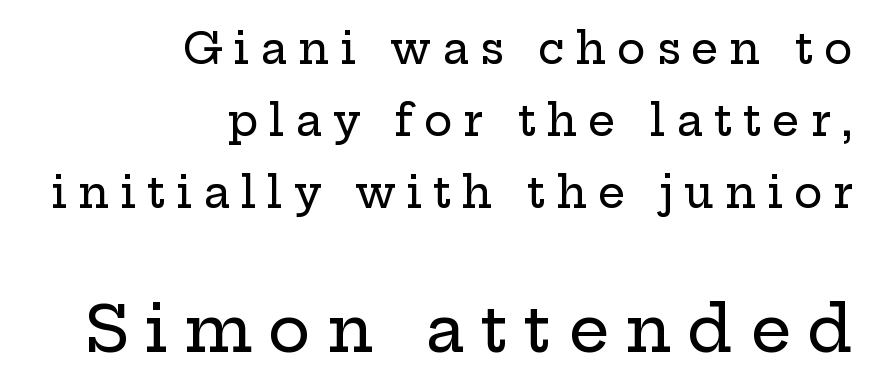
Someone cranked the tracking dial way up on this one. The composition opens small and finishes big. How would I describe the line gaps? Plain and ordinary. Ascenders rise straight up at ninety degrees. Do the characters align in a grid? No, the font is proportional. Notice how the passage keeps a crisp vertical edge on the right only.
